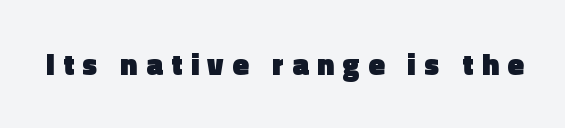
The image shows 30 px heavy sans-serif type, upright; set unusually wide letter spacing (+0.28 em), not underlined; a medium x-height.
